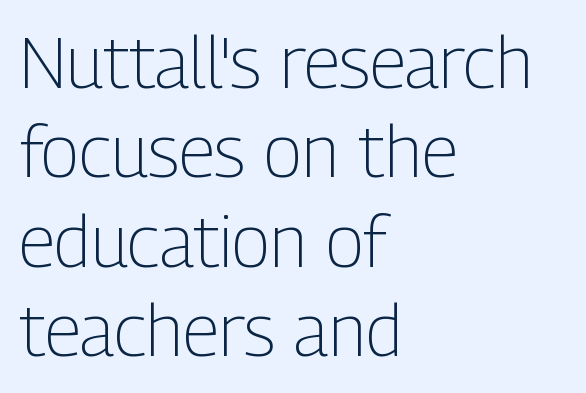
{"serif": "no", "italic": "no", "bold": "no", "weight": "light", "width": "condensed", "stroke_contrast": "low", "x_height": "medium", "monospaced": "no", "underline": "no", "align": "left", "line_spacing": "normal", "line_spacing_ratio": 1.26, "letter_spacing": "normal", "letter_spacing_em": 0.0, "glyph_px": 71}
